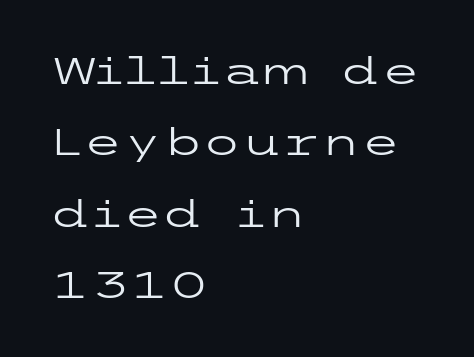
Q: Is the text bold? A: No.
Q: Is the text italic (slanted)? A: No, it is upright.
Q: Is the typeface a serif or a sans-serif typeface? A: Sans-serif.
Q: Is the text underlined? A: No.
Q: How is the paragraph aligned? A: Left-aligned.
Q: Is the spacing between letters normal or unusually wide? A: Normal.
Q: Is the spacing between lines tight, normal or loose? A: Loose.
Q: Width (condensed, normal, or wide)? A: Wide.
Q: Stroke contrast? A: Low.
Q: x-height? A: Medium.
